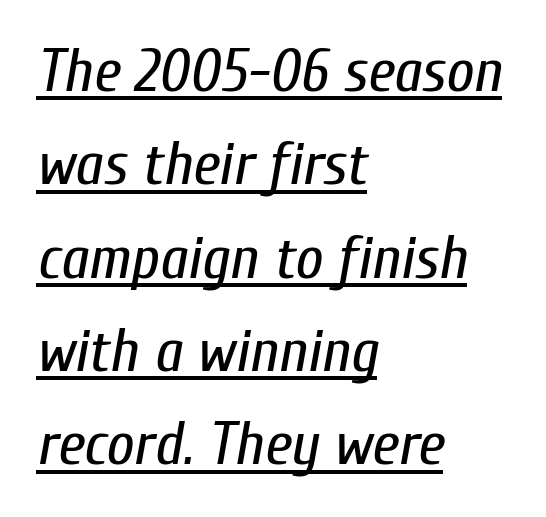
Q: Is the text bold? A: No.
Q: Is the text italic (slanted)? A: Yes, it leans right by about 10 degrees.
Q: Is the text underlined? A: Yes.
Q: How is the paragraph aligned? A: Left-aligned.
Q: Is the spacing between letters normal or unusually wide? A: Normal.
Q: Is the spacing between lines tight, normal or loose? A: Normal.
Q: Width (condensed, normal, or wide)? A: Condensed.
Q: Stroke contrast? A: Low.
Q: x-height? A: Medium.
Q: Monospaced? A: No.
